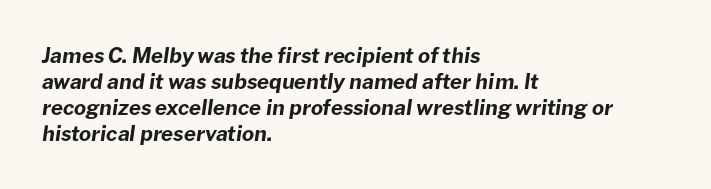
Q: Is the text bold? A: Yes.
Q: Is the text italic (slanted)? A: Yes, it leans right by about 8 degrees.
Q: Is the text underlined? A: No.
Q: How is the paragraph aligned? A: Left-aligned.
Q: Is the spacing between letters normal or unusually wide? A: Normal.
